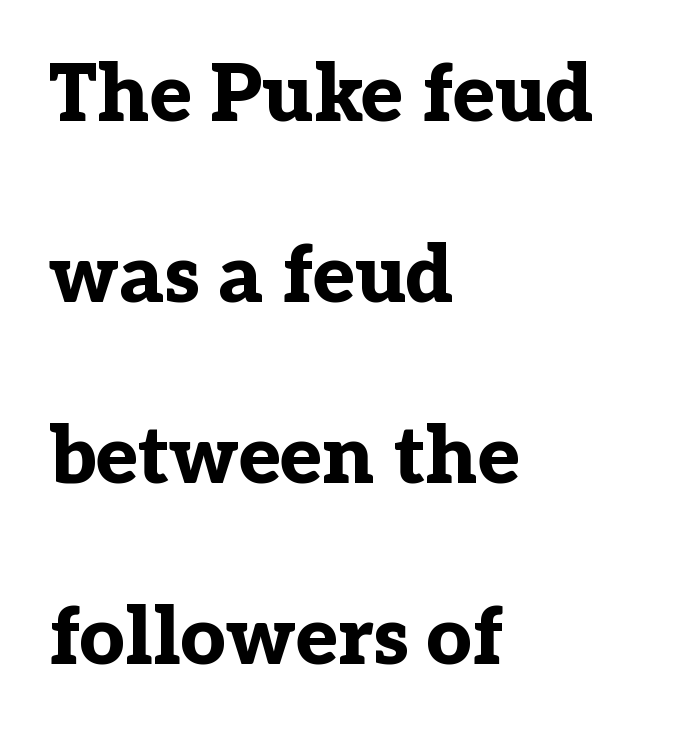
{"serif": "yes", "italic": "no", "bold": "yes", "weight": "bold", "width": "normal", "stroke_contrast": "low", "x_height": "medium", "monospaced": "no", "underline": "no", "align": "left", "line_spacing": "loose", "line_spacing_ratio": 2.29, "letter_spacing": "normal", "letter_spacing_em": 0.0, "glyph_px": 79}
